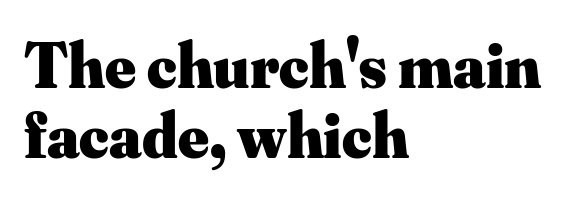
Thick stems and heavy bowls — unmistakably bold. No extra tracking has been applied to these lines. The rendering shows small feet on the letterforms — a serif design. Leftover space on each line is placed entirely after the last word. Students, observe: this is what under-led, compact text looks like. This sample has the flowing, uneven cadence of proportional lettering.
